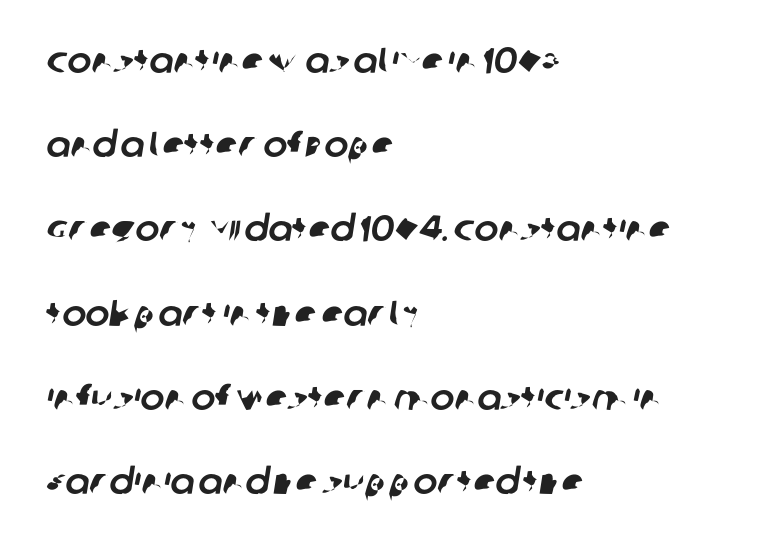
The image shows 36 px sans-serif type; set left-aligned, loose line spacing (2.34x), normal letter spacing, not underlined; low stroke contrast and a large x-height.
